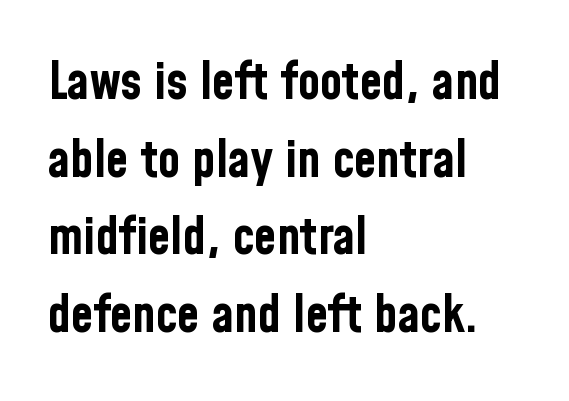
The gaps between neighbouring characters are ordinary and unremarkable. The block of text has a typical density, with ordinary space between rows. Do the letters lean? They stand straight. These lines are set flush left with a ragged right edge. Note: no serifs on the glyphs. As a designer I'd log this as weight 700, bold.
